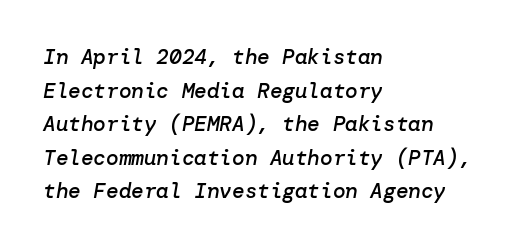
The image shows 21 px text type, italic (leaning right); set left-aligned, normal line spacing (1.6x), normal letter spacing, not underlined.
